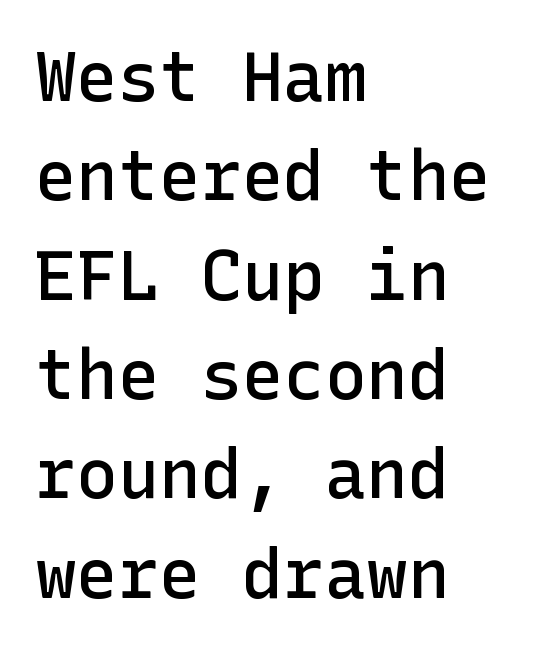
The image shows 69 px semibold sans-serif type, upright; set left-aligned, normal line spacing (1.44x), normal letter spacing, not underlined; low stroke contrast and a medium x-height.
